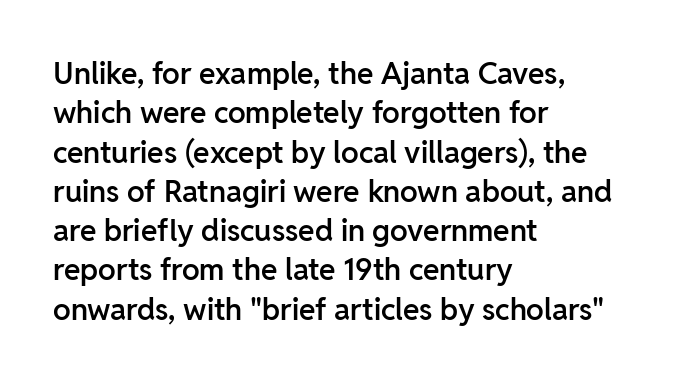
{"serif": "no", "italic": "no", "bold": "semi", "weight": "semibold", "width": "normal", "stroke_contrast": "low", "x_height": "medium", "monospaced": "no", "underline": "no", "align": "left", "line_spacing": "normal", "line_spacing_ratio": 1.31, "letter_spacing": "normal", "letter_spacing_em": 0.0, "glyph_px": 30}
